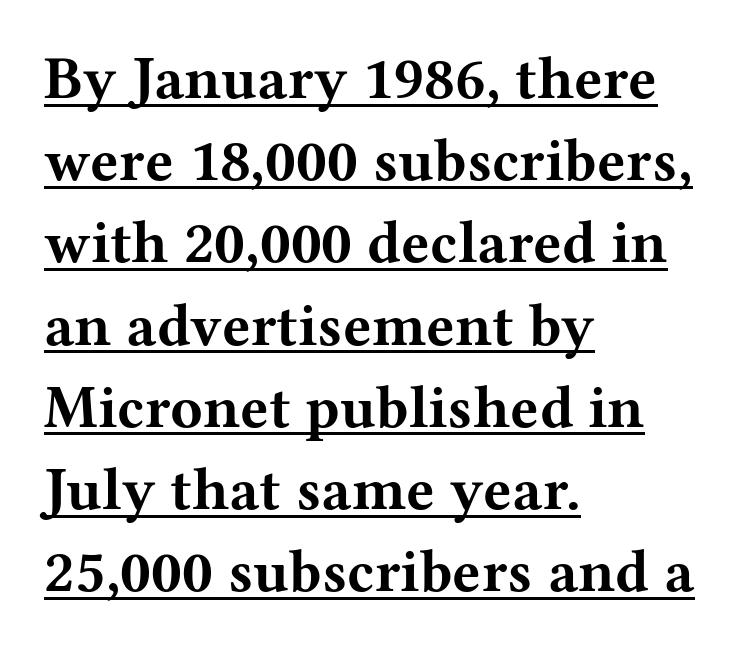
{"serif": "yes", "italic": "no", "bold": "yes", "weight": "bold", "width": "wide", "stroke_contrast": "medium", "x_height": "medium", "monospaced": "no", "underline": "yes", "align": "left", "line_spacing": "normal", "line_spacing_ratio": 1.37, "letter_spacing": "normal", "letter_spacing_em": 0.0, "glyph_px": 60}
